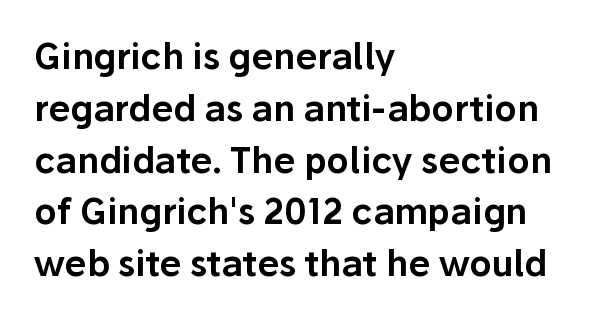
Q: Is the text italic (slanted)? A: No, it is upright.
Q: Is the typeface a serif or a sans-serif typeface? A: Sans-serif.
Q: Is the text underlined? A: No.
Q: How is the paragraph aligned? A: Left-aligned.
Q: Is the spacing between letters normal or unusually wide? A: Normal.
Q: Is the spacing between lines tight, normal or loose? A: Normal.
Q: Width (condensed, normal, or wide)? A: Normal.
Q: Stroke contrast? A: Low.
Q: x-height? A: Medium.
Q: Monospaced? A: No.
